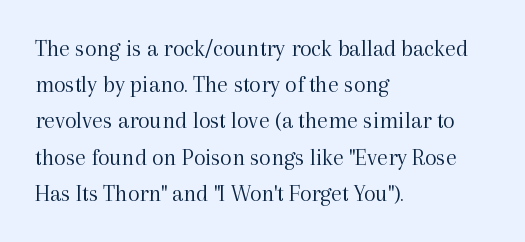
The image shows 24 px text type, upright; set left-aligned, normal line spacing (1.51x), normal letter spacing, not underlined.
